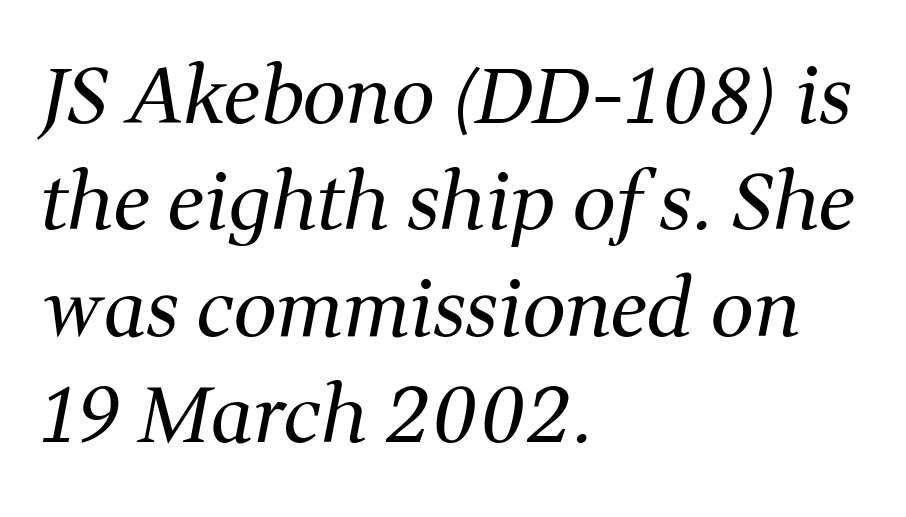
Serifs: yes, visible at the terminals of the letterforms. Characters follow at the spacing the type designer built in. The area under the type is left untouched. Rows of type keep a routine distance in the vertical direction.
